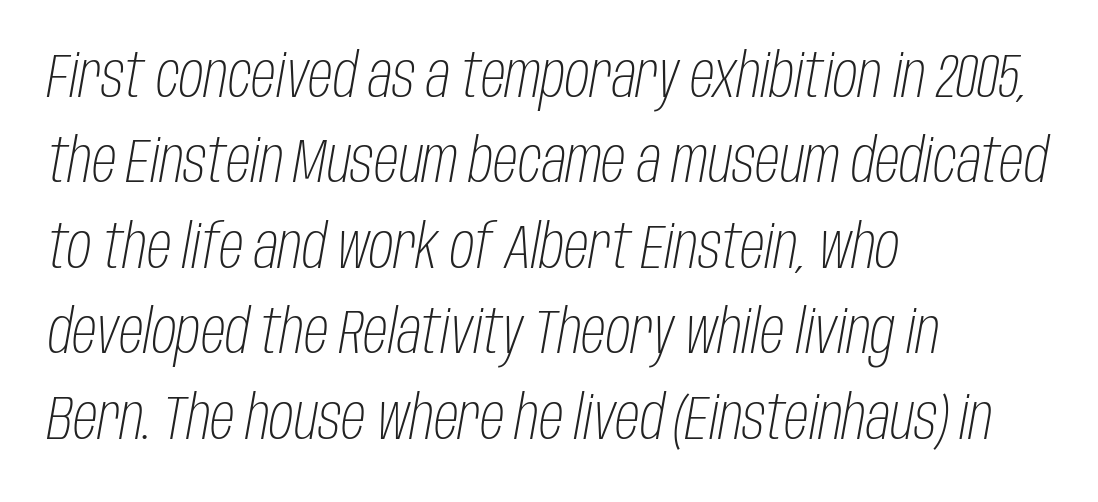
{"italic": "yes", "lean": "right", "slant_degrees": 10, "bold": "no", "weight": "light", "width": "condensed", "stroke_contrast": "low", "x_height": "large", "monospaced": "no", "underline": "no", "align": "left", "line_spacing": "normal", "line_spacing_ratio": 1.4, "letter_spacing": "normal", "letter_spacing_em": 0.0, "glyph_px": 61}
